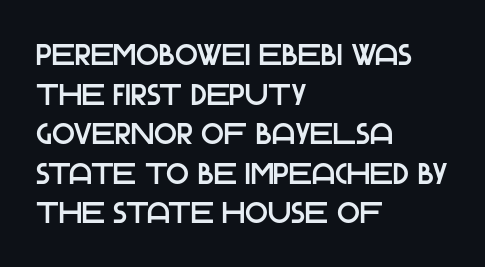
The image shows 30 px sans-serif type, upright; set left-aligned, normal line spacing (1.32x), normal letter spacing, not underlined; low stroke contrast and a large x-height.
